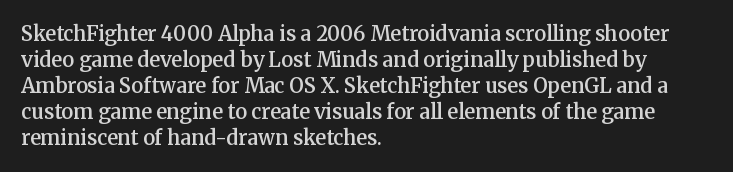
Is there any slant? The stems are plumb. In terms of letterspacing, this is plain default setting. The baseline area is clear. The passage is arranged the way most books set body copy — flush left.
